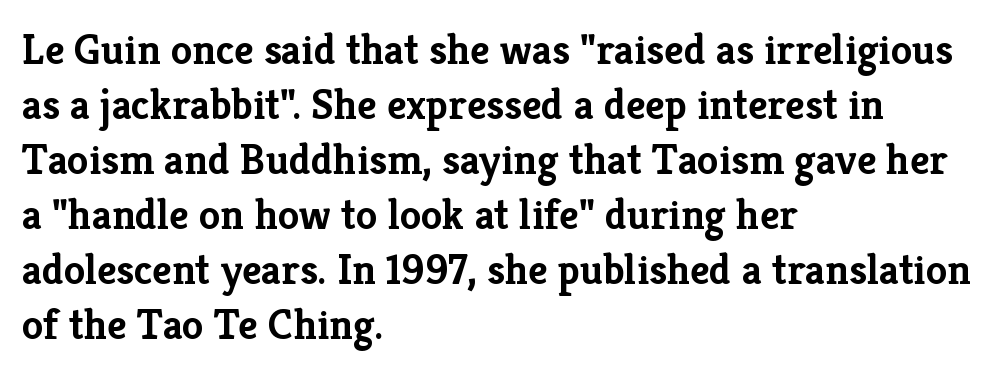
{"serif": "yes", "italic": "no", "bold": "yes", "weight": "semibold", "width": "normal", "stroke_contrast": "low", "x_height": "medium", "monospaced": "no", "underline": "no", "align": "left", "line_spacing": "normal", "line_spacing_ratio": 1.28, "letter_spacing": "normal", "letter_spacing_em": 0.0, "glyph_px": 43}
